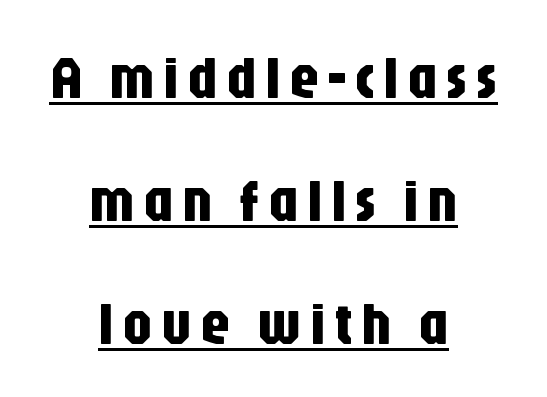
The passage shown is typeset with a sans-serif family. A typesetter would mark this as roman, not italic. Spacing verdict: proportional, widths tailored to each character. Every word sits above its own underline.
